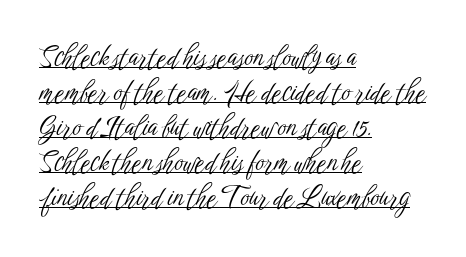
Q: Is the text bold? A: No.
Q: Is the text italic (slanted)? A: Yes.
Q: Is the text underlined? A: Yes.
Q: How is the paragraph aligned? A: Left-aligned.
Q: Is the spacing between letters normal or unusually wide? A: Normal.
Q: Is the spacing between lines tight, normal or loose? A: Normal.
